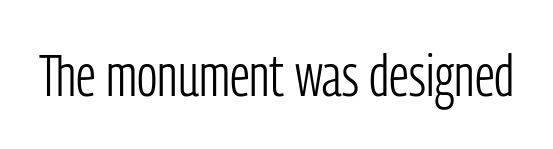
{"serif": "no", "italic": "no", "bold": "no", "weight": "light", "width": "condensed", "stroke_contrast": "low", "x_height": "medium", "monospaced": "no", "underline": "no", "letter_spacing": "normal", "letter_spacing_em": 0.0, "glyph_px": 58}
